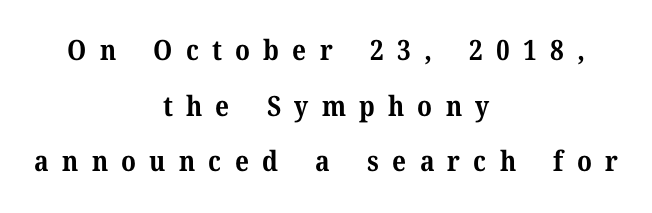
The image shows 28 px bold serif type, upright; set centered, loose line spacing (1.99x), unusually wide letter spacing (+0.47 em), not underlined; medium stroke contrast and a medium x-height.
